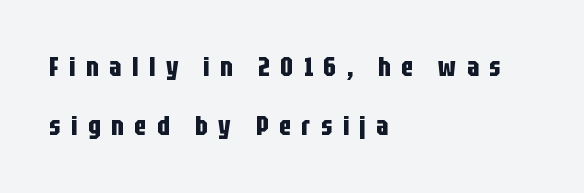
{"italic": "no", "bold": "yes", "underline": "no", "align": "left", "line_spacing": "loose", "line_spacing_ratio": 2.18, "letter_spacing": "wide", "letter_spacing_em": 0.39, "glyph_px": 27}
